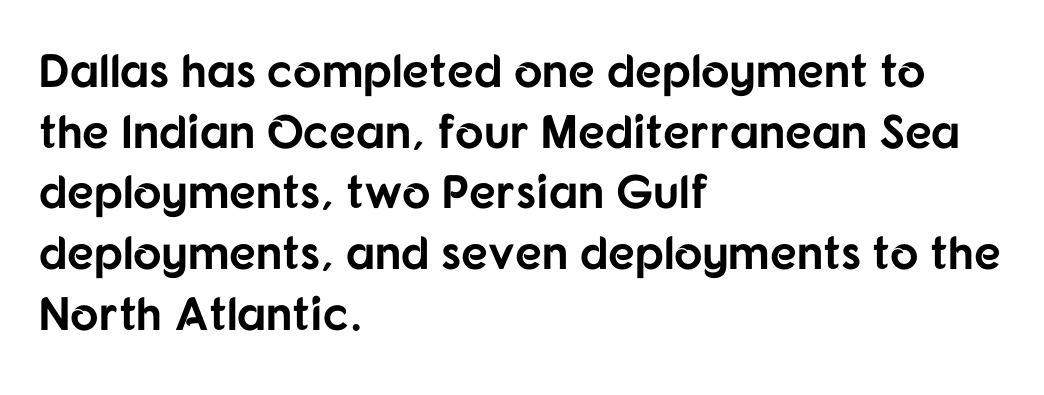
{"serif": "no", "italic": "no", "bold": "yes", "weight": "bold", "width": "normal", "stroke_contrast": "low", "x_height": "medium", "monospaced": "no", "underline": "no", "align": "left", "line_spacing": "normal", "line_spacing_ratio": 1.29, "letter_spacing": "normal", "letter_spacing_em": 0.0, "glyph_px": 47}
